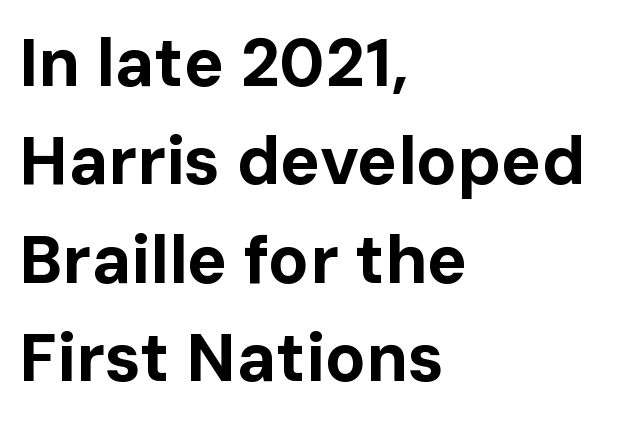
Q: Is the text bold? A: Yes.
Q: Is the text italic (slanted)? A: No, it is upright.
Q: Is the typeface a serif or a sans-serif typeface? A: Sans-serif.
Q: Is the text underlined? A: No.
Q: How is the paragraph aligned? A: Left-aligned.
Q: Is the spacing between letters normal or unusually wide? A: Normal.
Q: Is the spacing between lines tight, normal or loose? A: Normal.
Q: Width (condensed, normal, or wide)? A: Normal.
Q: Stroke contrast? A: Low.
Q: x-height? A: Medium.
Q: Monospaced? A: No.
